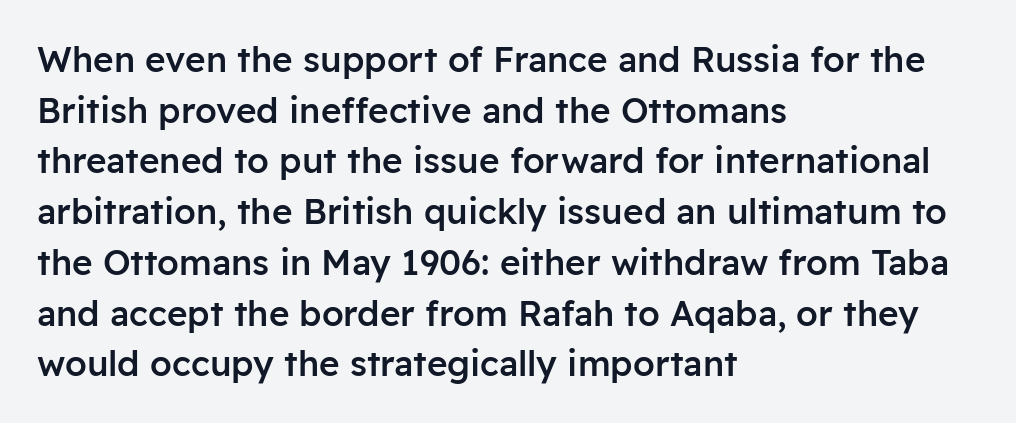
The image shows 35 px semibold sans-serif type, upright; set left-aligned, normal line spacing (1.45x), normal letter spacing, not underlined; low stroke contrast and a medium x-height.
